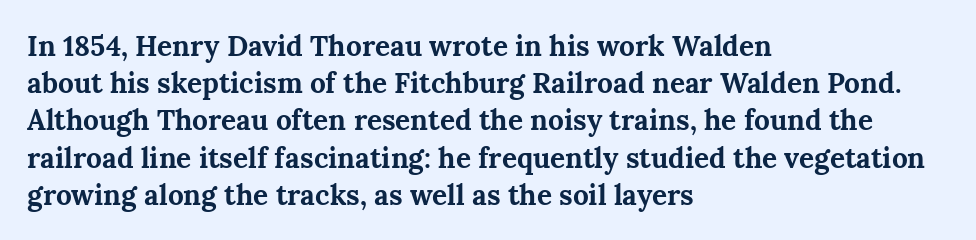
Q: Is the text bold? A: Yes.
Q: Is the text italic (slanted)? A: No, it is upright.
Q: Is the typeface a serif or a sans-serif typeface? A: Serif.
Q: Is the text underlined? A: No.
Q: How is the paragraph aligned? A: Left-aligned.
Q: Is the spacing between letters normal or unusually wide? A: Normal.
Q: Is the spacing between lines tight, normal or loose? A: Normal.
Q: Width (condensed, normal, or wide)? A: Normal.
Q: Stroke contrast? A: Medium.
Q: x-height? A: Medium.
Q: Monospaced? A: No.
